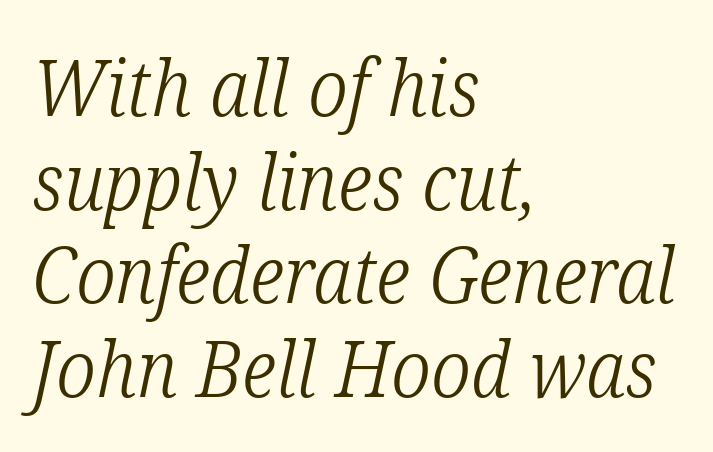
This rendering features lettering with no underline. Weight: not bold — regular or lighter. The letters are slanted; this is an italic face. Alignment: flush left. Looks like regular typesetting: each glyph gets only the width it needs.
